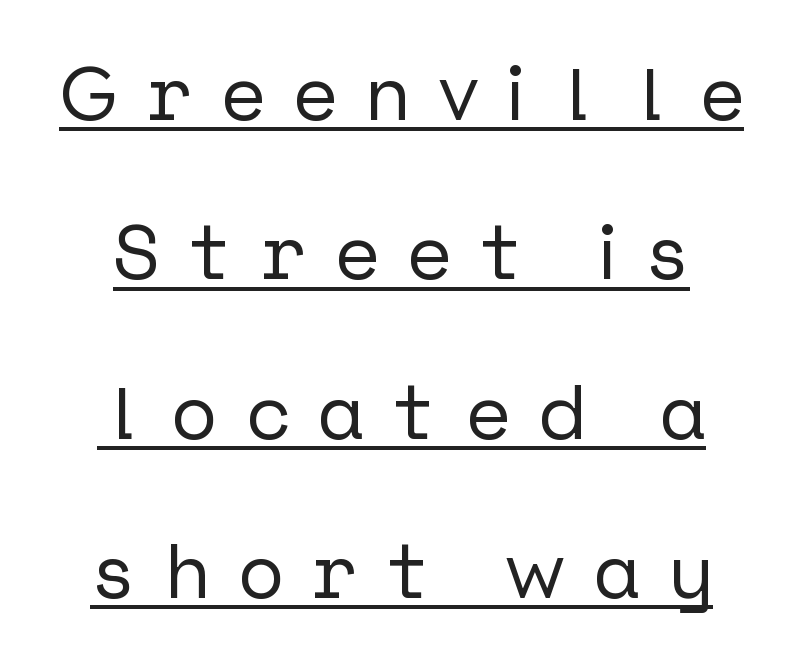
Look at the bottom of the vertical strokes: they stop flat, with no serifs. How are the letters spaced? Widely, with obvious added tracking. Each line of the rendering has a horizontal stroke beneath the glyphs. The lines are spread far apart with generous leading. The specimen reads as upright at a glance.
